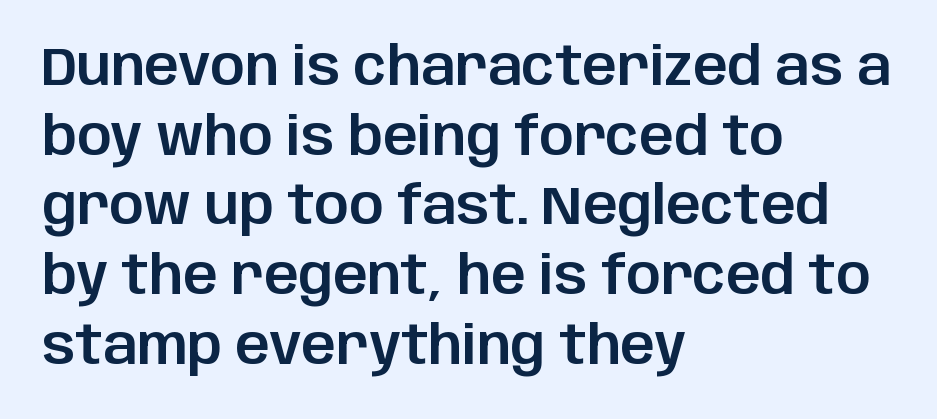
Q: Is the text italic (slanted)? A: No, it is upright.
Q: Is the typeface a serif or a sans-serif typeface? A: Sans-serif.
Q: Is the text underlined? A: No.
Q: How is the paragraph aligned? A: Left-aligned.
Q: Is the spacing between letters normal or unusually wide? A: Normal.
Q: Is the spacing between lines tight, normal or loose? A: Normal.
Q: Width (condensed, normal, or wide)? A: Normal.
Q: Stroke contrast? A: Low.
Q: x-height? A: Large.
Q: Monospaced? A: No.
